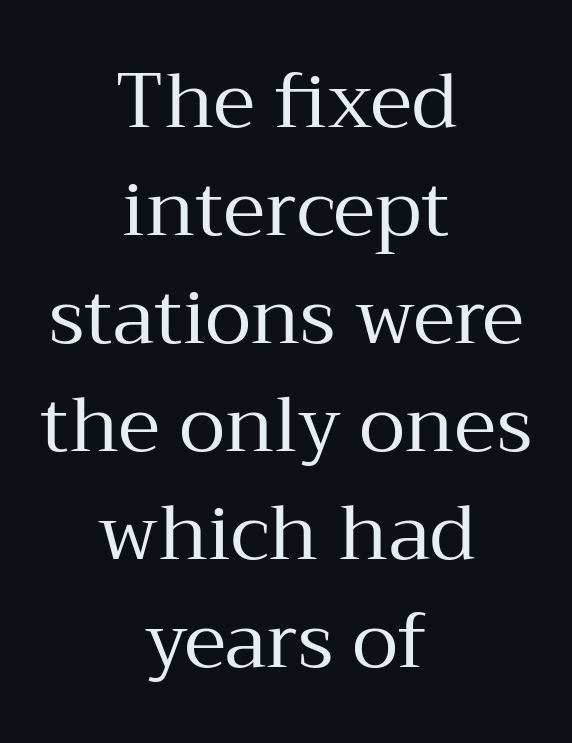
The image shows 76 px regular-weight serif type, upright; set centered, normal line spacing (1.42x), normal letter spacing, not underlined; medium stroke contrast and a medium x-height.
